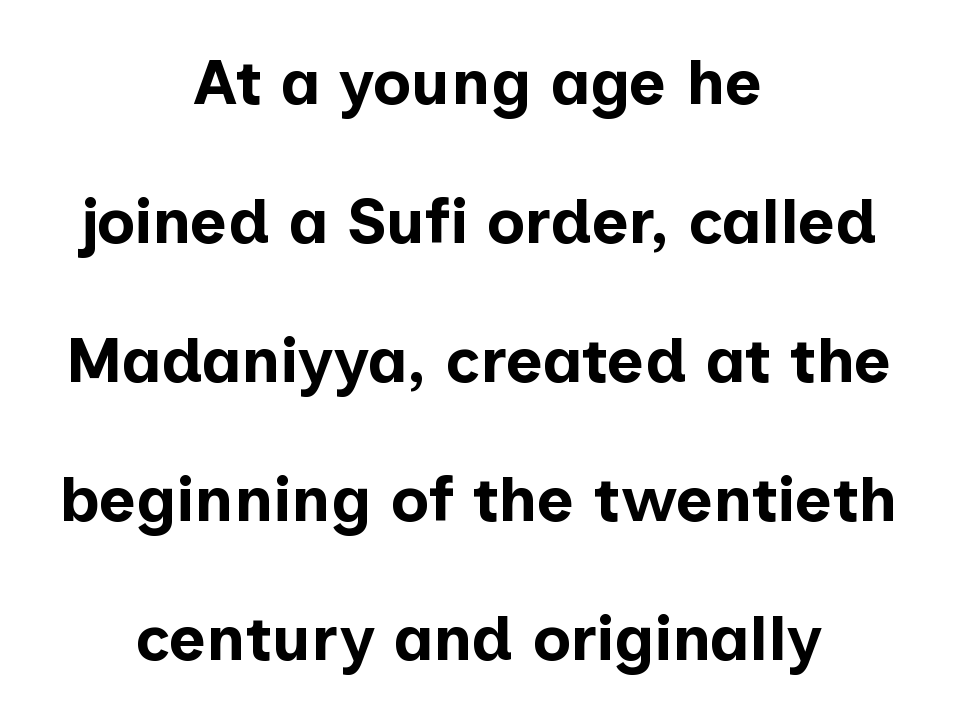
{"serif": "no", "italic": "no", "bold": "yes", "weight": "bold", "width": "normal", "stroke_contrast": "low", "x_height": "medium", "monospaced": "no", "underline": "no", "align": "center", "line_spacing": "loose", "line_spacing_ratio": 2.17, "letter_spacing": "normal", "letter_spacing_em": 0.0, "glyph_px": 64}
